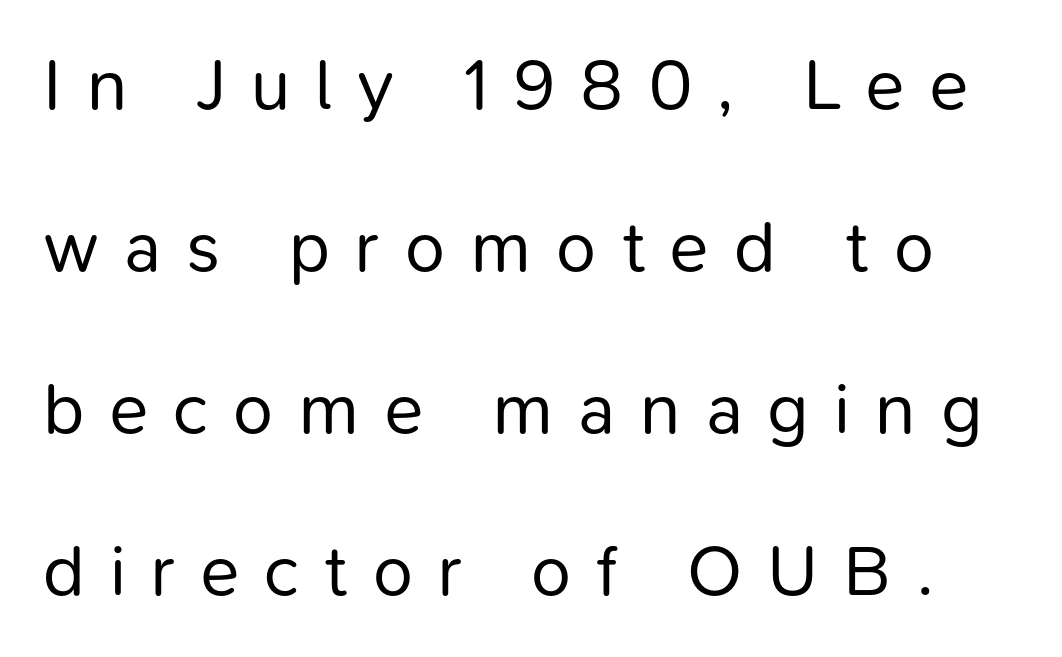
The image shows 72 px regular-weight sans-serif type, upright; set loose line spacing (2.25x), unusually wide letter spacing (+0.35 em), not underlined; low stroke contrast and a medium x-height.
